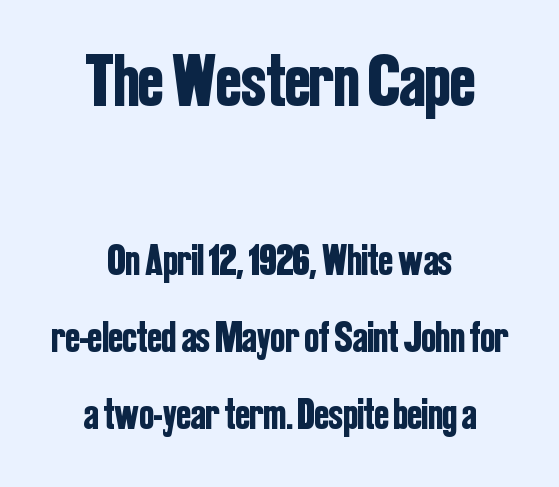
Q: Is the text italic (slanted)? A: No, it is upright.
Q: Is the typeface a serif or a sans-serif typeface? A: Sans-serif.
Q: Is the text underlined? A: No.
Q: How is the paragraph aligned? A: Centered.
Q: Is the spacing between letters normal or unusually wide? A: Normal.
Q: Which block of text is set in a larger size, the first (top) or the second (bottom)? A: The first (top) one.
Q: Width (condensed, normal, or wide)? A: Condensed.
Q: Stroke contrast? A: Low.
Q: x-height? A: Medium.
Q: Monospaced? A: No.
